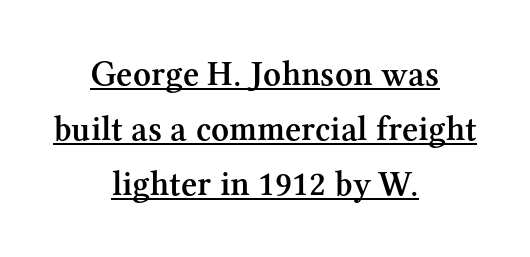
The image shows 35 px semibold serif type, upright; set centered, normal line spacing (1.57x), normal letter spacing, underlined; medium stroke contrast and a medium x-height.
